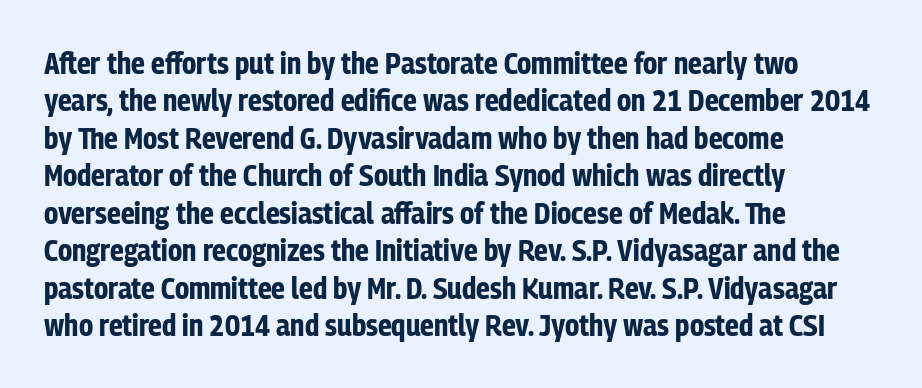
The image shows 30 px bold, condensed sans-serif type, upright; set left-aligned, normal line spacing (1.25x), normal letter spacing, not underlined; low stroke contrast and a medium x-height.
